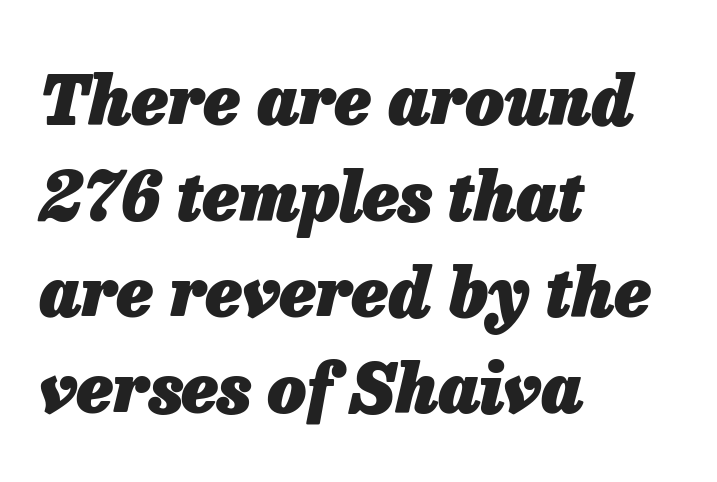
Q: Is the text bold? A: Yes.
Q: Is the text italic (slanted)? A: Yes, it leans right by about 13 degrees.
Q: Is the text underlined? A: No.
Q: How is the paragraph aligned? A: Left-aligned.
Q: Is the spacing between letters normal or unusually wide? A: Normal.
Q: Is the spacing between lines tight, normal or loose? A: Normal.
Q: Width (condensed, normal, or wide)? A: Normal.
Q: Stroke contrast? A: Low.
Q: x-height? A: Medium.
Q: Monospaced? A: No.
